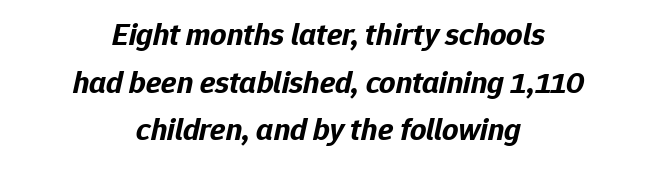
The font's italic variant was chosen for this text. Bare-footed words on every line. Standard letterfit; no display-style spreading of the glyphs. Heavy, bold letterforms. These lines are rendered in a variable-pitch font. Does the copy run flush right? No — it is centered line by line.
